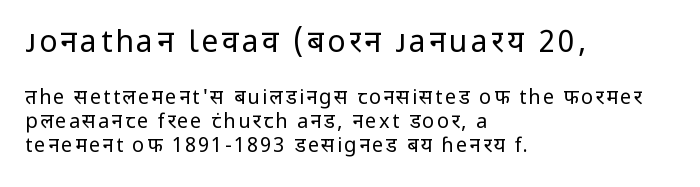
{"serif": "no", "italic": "no", "bold": "no", "weight": "regular", "width": "normal", "stroke_contrast": "low", "x_height": "medium", "monospaced": "no", "underline": "no", "align": "left", "line_spacing_ratio": 1.22, "larger_block": "first", "size_ratio": 1.5, "glyph_px": 30}
